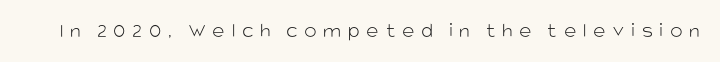
{"italic": "no", "bold": "no", "underline": "no", "letter_spacing": "wide", "letter_spacing_em": 0.32, "glyph_px": 21}
